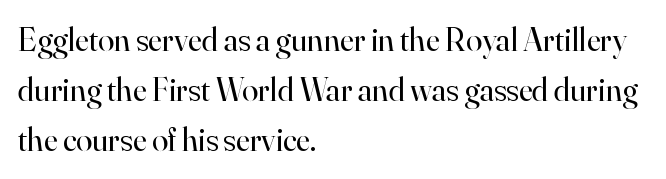
Q: Is the text bold? A: No.
Q: Is the text italic (slanted)? A: No, it is upright.
Q: Is the typeface a serif or a sans-serif typeface? A: Serif.
Q: Is the text underlined? A: No.
Q: How is the paragraph aligned? A: Left-aligned.
Q: Is the spacing between letters normal or unusually wide? A: Normal.
Q: Is the spacing between lines tight, normal or loose? A: Normal.
Q: Width (condensed, normal, or wide)? A: Normal.
Q: Stroke contrast? A: High.
Q: x-height? A: Small.
Q: Monospaced? A: No.
